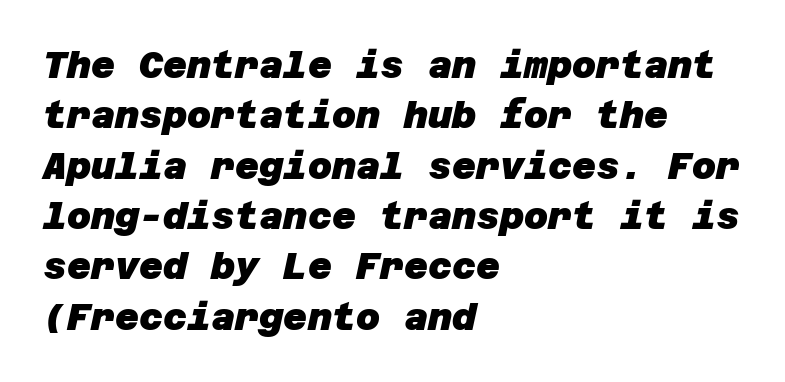
Q: Is the text bold? A: Yes.
Q: Is the typeface a serif or a sans-serif typeface? A: Sans-serif.
Q: Is the text underlined? A: No.
Q: How is the paragraph aligned? A: Left-aligned.
Q: Is the spacing between letters normal or unusually wide? A: Normal.
Q: Is the spacing between lines tight, normal or loose? A: Normal.
Q: Width (condensed, normal, or wide)? A: Normal.
Q: Stroke contrast? A: Low.
Q: x-height? A: Large.
